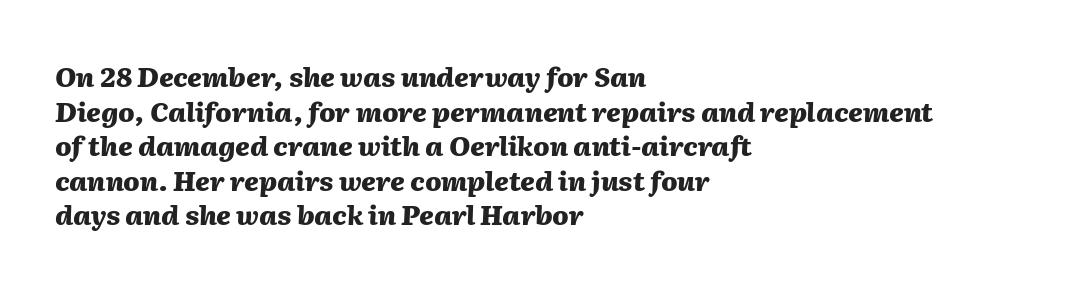
Q: Is the text bold? A: Yes.
Q: Is the text italic (slanted)? A: Yes, it leans right by about 2 degrees.
Q: Is the text underlined? A: No.
Q: How is the paragraph aligned? A: Left-aligned.
Q: Is the spacing between letters normal or unusually wide? A: Normal.
Q: Is the spacing between lines tight, normal or loose? A: Normal.
